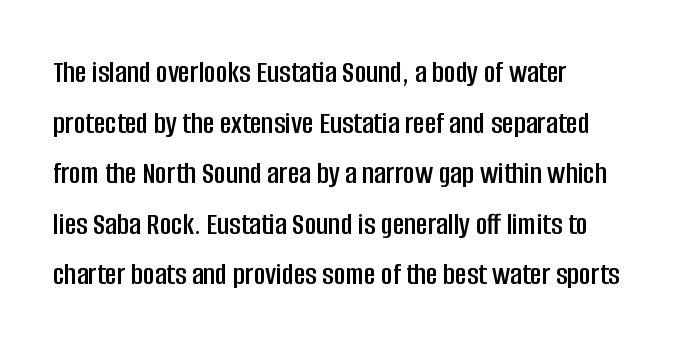
Q: Is the text italic (slanted)? A: No, it is upright.
Q: Is the typeface a serif or a sans-serif typeface? A: Sans-serif.
Q: Is the text underlined? A: No.
Q: How is the paragraph aligned? A: Left-aligned.
Q: Is the spacing between letters normal or unusually wide? A: Normal.
Q: Is the spacing between lines tight, normal or loose? A: Normal.
Q: Width (condensed, normal, or wide)? A: Condensed.
Q: Stroke contrast? A: Low.
Q: x-height? A: Large.
Q: Monospaced? A: No.
